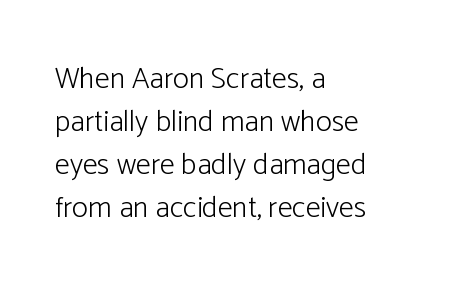
Each letter's strokes conclude bluntly, with no projecting serifs. The rendering uses a moderate line-height, typical for paragraphs. Looks like regular typesetting: each glyph gets only the width it needs. A bare baseline throughout the passage.
